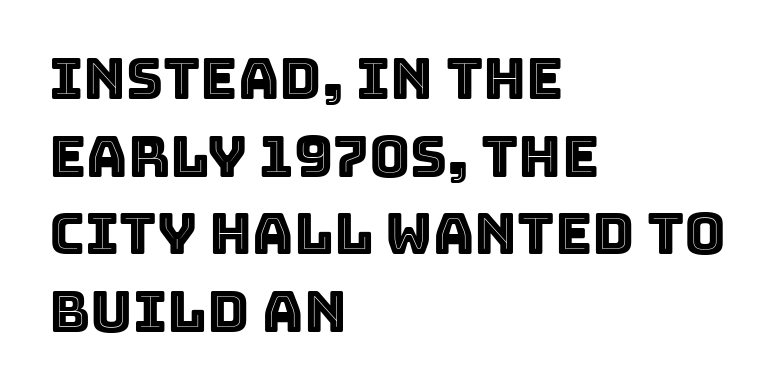
{"italic": "no", "width": "normal", "x_height": "large", "monospaced": "no", "underline": "no", "align": "left", "line_spacing": "normal", "line_spacing_ratio": 1.36, "letter_spacing": "normal", "letter_spacing_em": 0.0, "glyph_px": 57}
